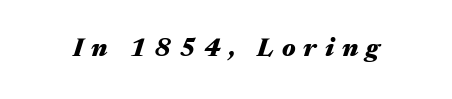
The image shows 26 px bold type, italic (leaning right); set unusually wide letter spacing (+0.31 em), not underlined.
